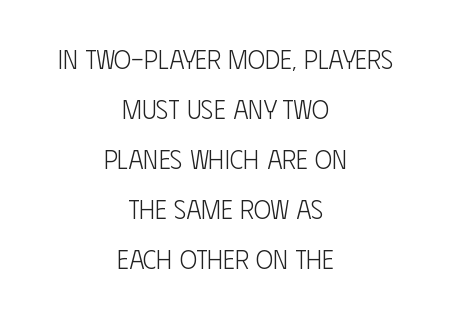
How would I describe the line gaps? Wide and relaxed. The words here are not underlined. Is the letter spacing exaggerated? No — it looks like the ordinary default. This is the regular roman posture of the typeface. Which margin do the lines hug? Neither — every line sits in the middle. Stem width sits at or under what a default text font uses.
